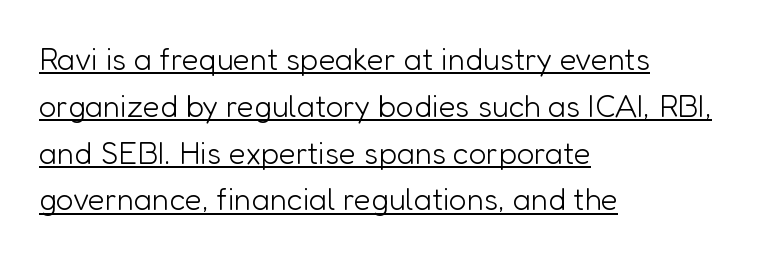
Varying glyph widths throughout — classic text-font behaviour. The compositor pushed each line to the left boundary. These lines are composed in type without serifs. Caption: standard tracking, unaltered. Stem width sits at or under what a default text font uses. Decoration check: the copy is underlined.
